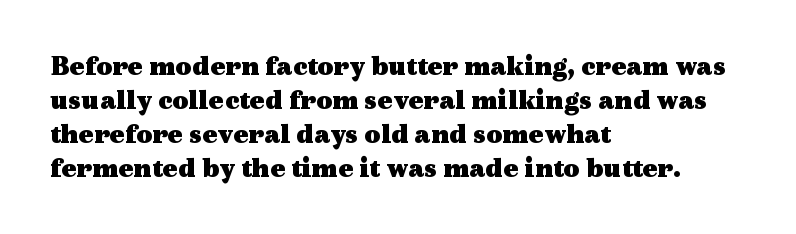
{"serif": "yes", "italic": "no", "bold": "yes", "weight": "heavy", "width": "wide", "x_height": "medium", "monospaced": "no", "underline": "no", "align": "left", "line_spacing_ratio": 1.21, "letter_spacing": "normal", "letter_spacing_em": 0.0, "glyph_px": 28}
